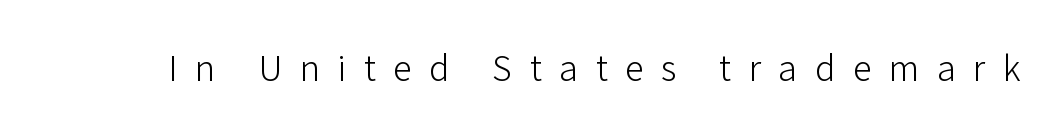
Q: Is the text bold? A: No.
Q: Is the text italic (slanted)? A: No, it is upright.
Q: Is the typeface a serif or a sans-serif typeface? A: Sans-serif.
Q: Is the text underlined? A: No.
Q: Is the spacing between letters normal or unusually wide? A: Unusually wide.
Q: Width (condensed, normal, or wide)? A: Normal.
Q: Stroke contrast? A: Low.
Q: x-height? A: Medium.
Q: Monospaced? A: No.
